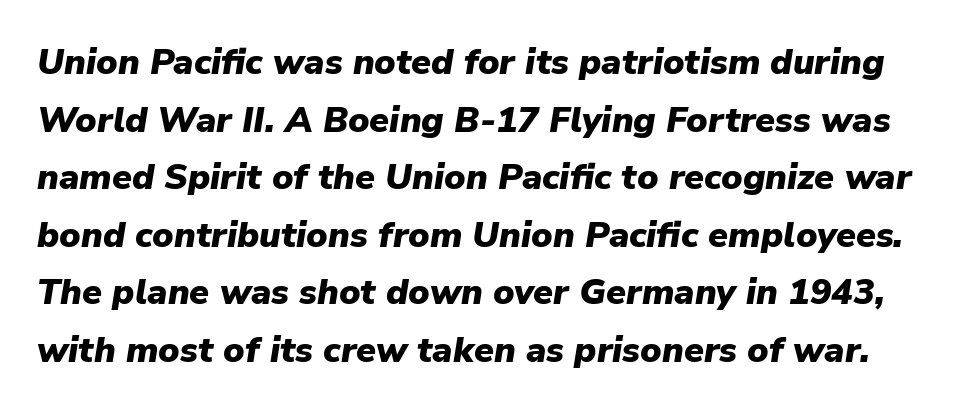
Q: Is the text bold? A: Yes.
Q: Is the text italic (slanted)? A: Yes, it leans right by about 9 degrees.
Q: Is the text underlined? A: No.
Q: Is the spacing between letters normal or unusually wide? A: Normal.
Q: Is the spacing between lines tight, normal or loose? A: Normal.
Q: Width (condensed, normal, or wide)? A: Normal.
Q: Stroke contrast? A: Low.
Q: x-height? A: Medium.
Q: Monospaced? A: No.
